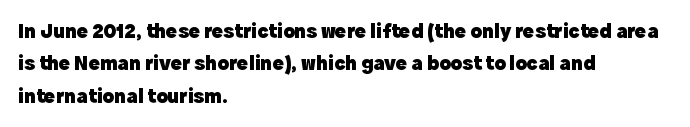
Unlike italic type, these characters show no tilt at all. Line starts are locked; line ends wander. Characters follow at the spacing the type designer built in. On the weight axis this lands at bold, roughly 700. The passage shown is not underscored anywhere.
